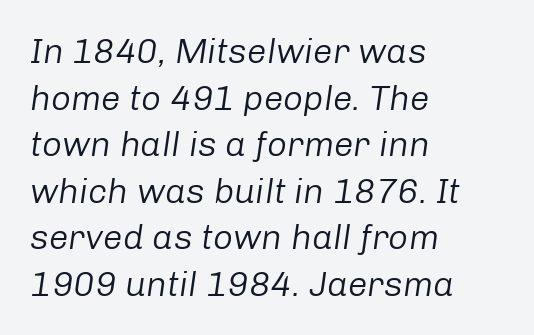
The passage shown stacks its lines at a standard gap. This rendering uses left alignment, leaving the right contour irregular. Check under the words: just untouched page. Compared with typical body copy, the letter spacing here is the same. The face used here is proportionally spaced, like ordinary book or web type.
